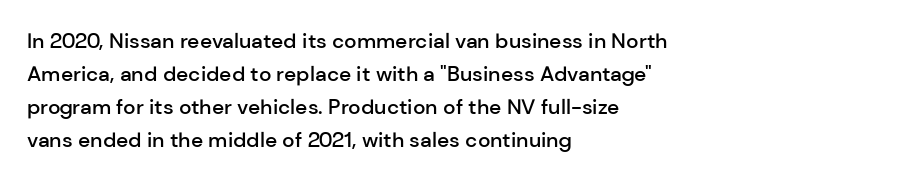
You could call the tracking neutral — neither tight nor loose. Which margin do the lines hug? The left one — the right edge is uneven. Regarding leading, the lines here are spaced in the standard way. Does the weight exceed regular? Yes, but only to semibold. The glyphs are unaccompanied by any horizontal stroke below them.
